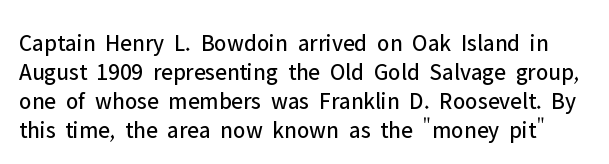
Q: Is the text bold? A: No.
Q: Is the text italic (slanted)? A: No, it is upright.
Q: Is the text underlined? A: No.
Q: Is the spacing between letters normal or unusually wide? A: Normal.
